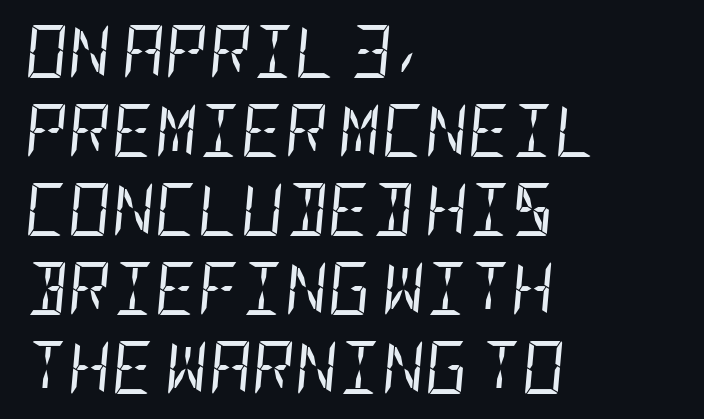
The image shows 53 px regular-weight, condensed type, italic (leaning right); set left-aligned, normal line spacing (1.49x), normal letter spacing, not underlined; low stroke contrast and a large x-height.
